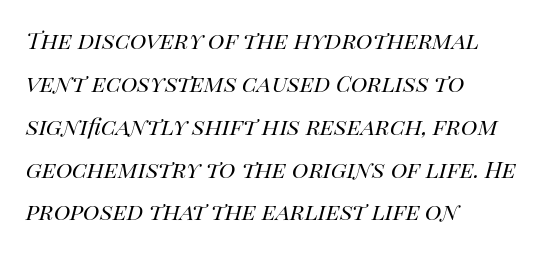
The rendering applies a slant to the glyphs. Here the designer chose a conventional face with non-uniform glyph widths. Evenly set lines give the paragraph a standard silhouette. Plain, unruled lines of type. Standard letterfit; no display-style spreading of the glyphs.
